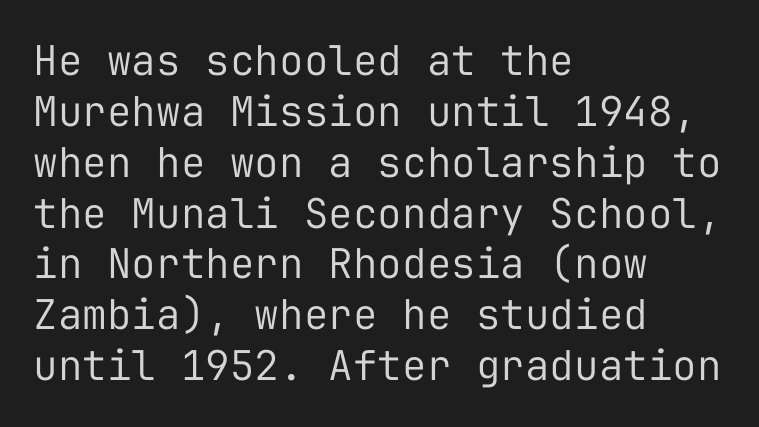
{"serif": "no", "italic": "no", "bold": "no", "weight": "regular", "width": "normal", "stroke_contrast": "low", "x_height": "medium", "monospaced": "yes", "underline": "no", "align": "left", "line_spacing_ratio": 1.24, "letter_spacing": "normal", "letter_spacing_em": 0.0, "glyph_px": 41}
